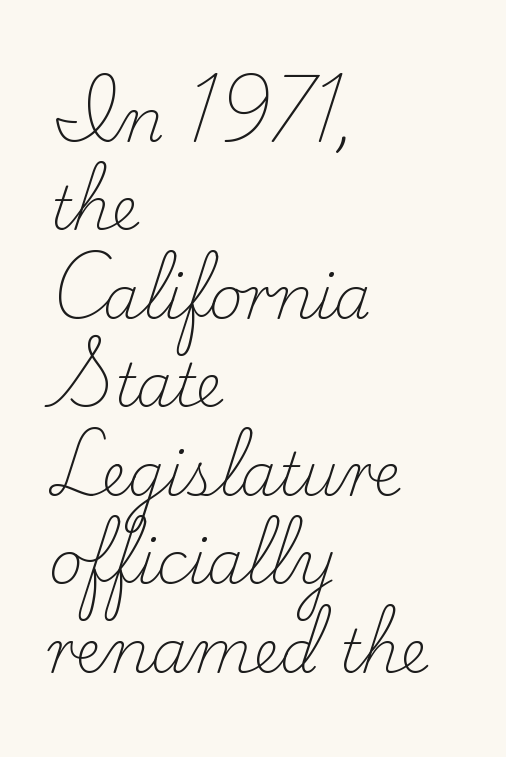
The rendering uses a moderate line-height, typical for paragraphs. Quick note: underline off. Little horizontal feet cap the strokes, marking this as serif type.
